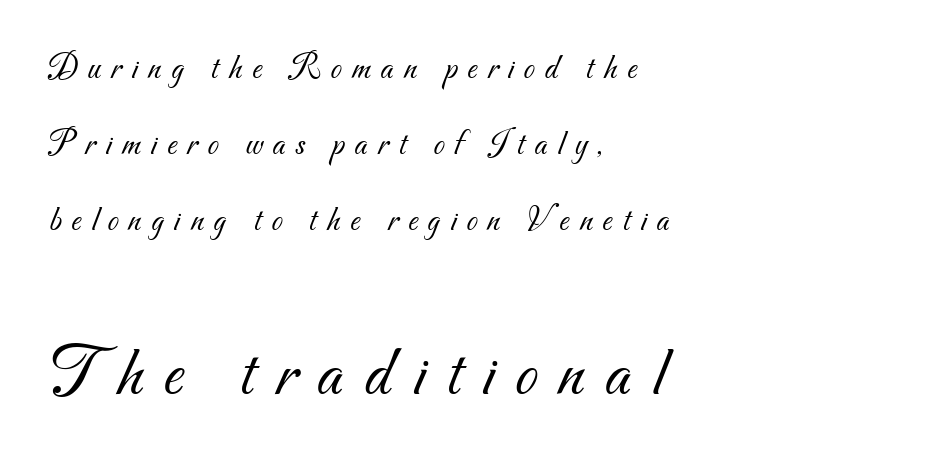
The image shows 73 px light sans-serif type; set left-aligned, loose line spacing (2.11x), unusually wide letter spacing (+0.28 em), not underlined; the second (bottom) block is 2.03x larger; medium stroke contrast and a small x-height.
